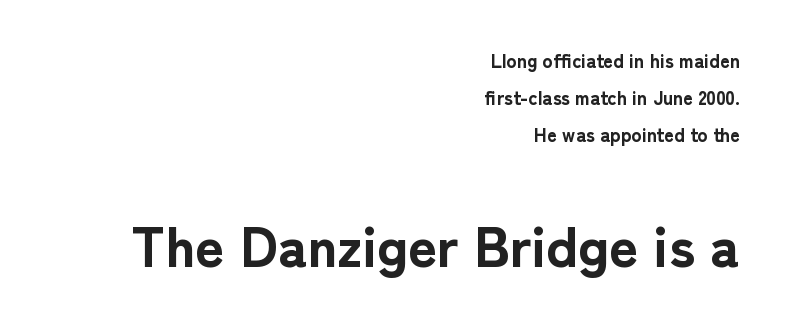
Q: Is the text bold? A: Yes.
Q: Is the text italic (slanted)? A: No, it is upright.
Q: Is the typeface a serif or a sans-serif typeface? A: Sans-serif.
Q: Is the text underlined? A: No.
Q: How is the paragraph aligned? A: Right-aligned.
Q: Is the spacing between letters normal or unusually wide? A: Normal.
Q: Is the spacing between lines tight, normal or loose? A: Loose.
Q: Which block of text is set in a larger size, the first (top) or the second (bottom)? A: The second (bottom) one.
Q: Width (condensed, normal, or wide)? A: Normal.
Q: Stroke contrast? A: Low.
Q: x-height? A: Medium.
Q: Monospaced? A: No.
